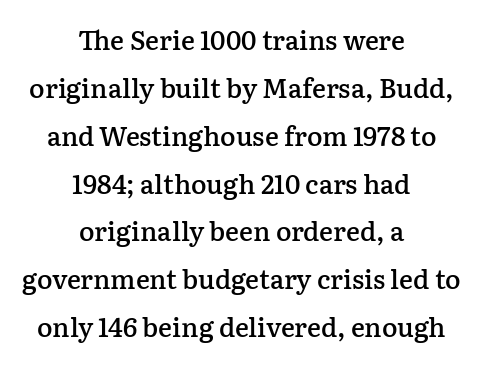
{"italic": "no", "bold": "semi", "underline": "no", "align": "center", "line_spacing_ratio": 1.84, "letter_spacing": "normal", "letter_spacing_em": 0.0, "glyph_px": 26}
